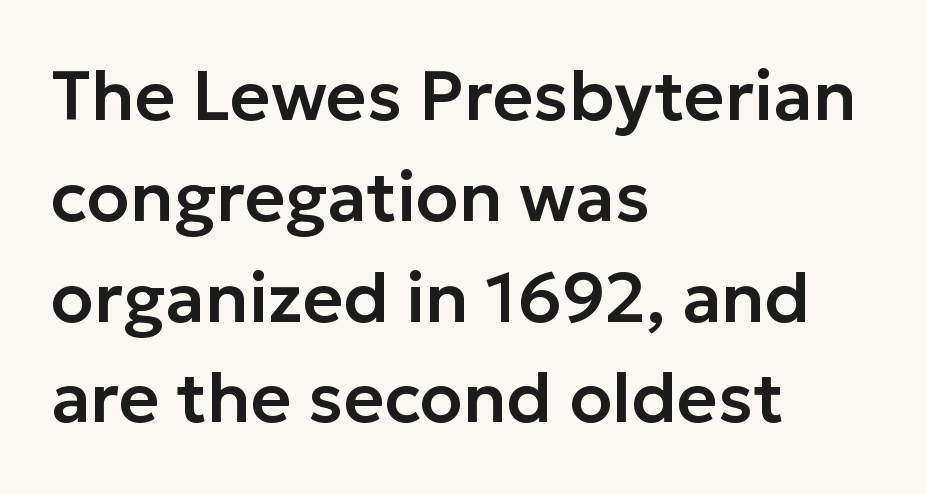
The image shows 70 px sans-serif type, upright; set left-aligned, normal line spacing (1.44x), normal letter spacing, not underlined; low stroke contrast and a medium x-height.
